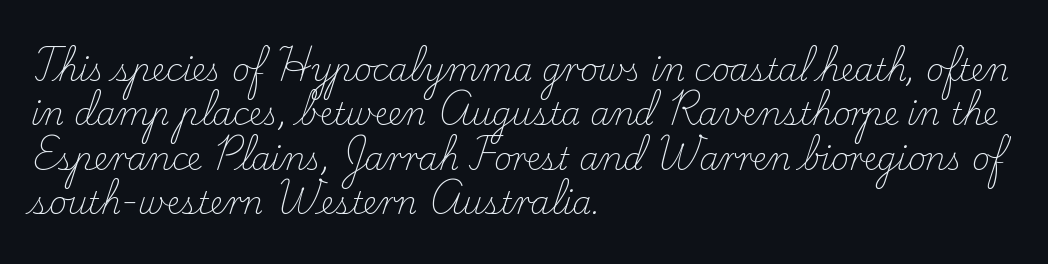
The image shows 31 px light serif type; set left-aligned, normal line spacing (1.43x), normal letter spacing, not underlined; low stroke contrast and a small x-height.
